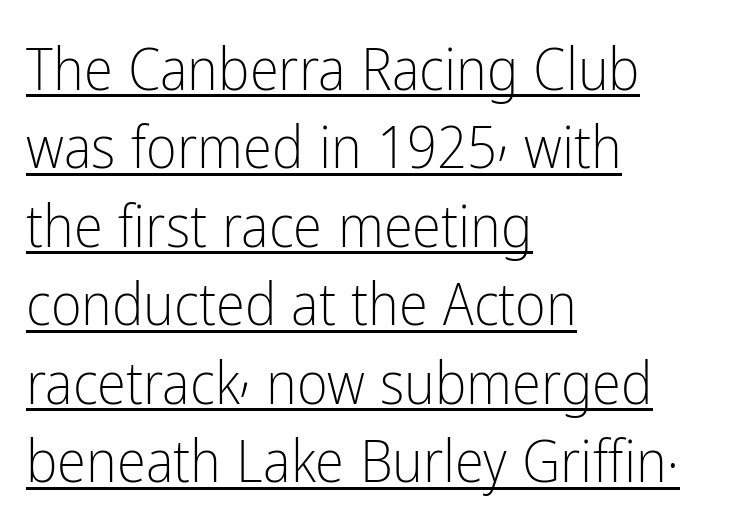
{"serif": "no", "italic": "no", "bold": "no", "weight": "light", "width": "condensed", "stroke_contrast": "low", "x_height": "medium", "monospaced": "no", "underline": "yes", "align": "left", "line_spacing": "normal", "line_spacing_ratio": 1.33, "letter_spacing": "normal", "letter_spacing_em": 0.0, "glyph_px": 59}
